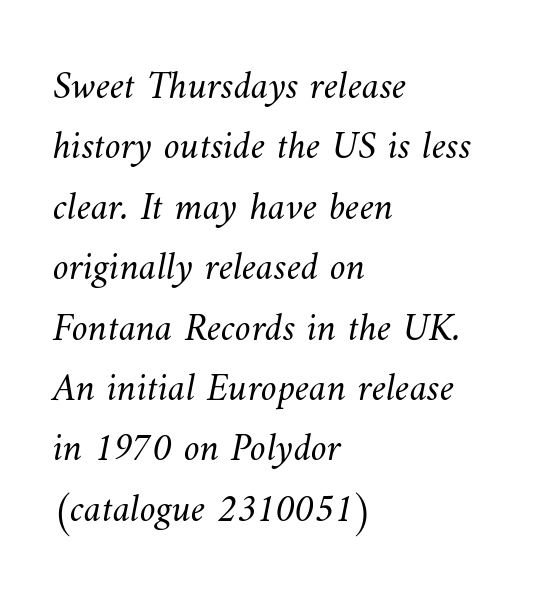
You could call the tracking neutral — neither tight nor loose. Alignment: flush left. The weight would be labelled regular, book, light, or lighter still. Rows of type keep a routine distance in the vertical direction. Descender tails drop into unmarked territory. Spacing verdict: proportional, widths tailored to each character.
